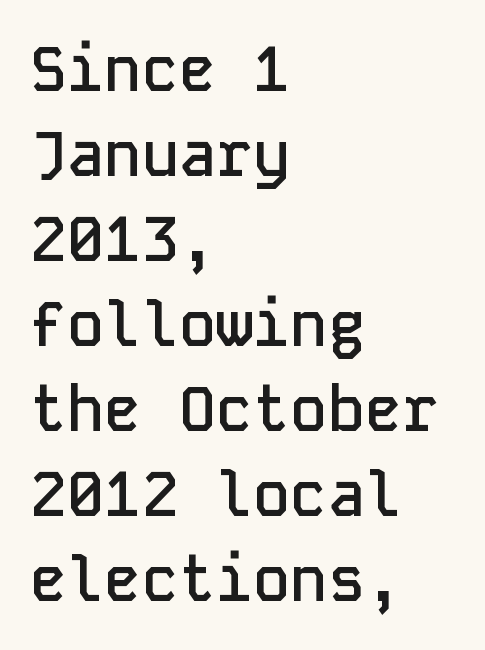
Q: Is the text bold? A: Semi-bold.
Q: Is the text italic (slanted)? A: No, it is upright.
Q: Is the typeface a serif or a sans-serif typeface? A: Sans-serif.
Q: Is the text underlined? A: No.
Q: How is the paragraph aligned? A: Left-aligned.
Q: Is the spacing between letters normal or unusually wide? A: Normal.
Q: Is the spacing between lines tight, normal or loose? A: Normal.
Q: Width (condensed, normal, or wide)? A: Normal.
Q: Stroke contrast? A: Low.
Q: x-height? A: Medium.
Q: Monospaced? A: Yes.
